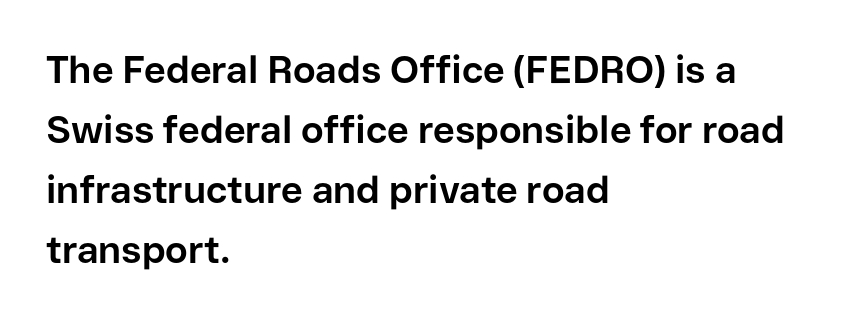
Q: Is the text bold? A: Yes.
Q: Is the text italic (slanted)? A: No, it is upright.
Q: Is the typeface a serif or a sans-serif typeface? A: Sans-serif.
Q: Is the text underlined? A: No.
Q: How is the paragraph aligned? A: Left-aligned.
Q: Is the spacing between letters normal or unusually wide? A: Normal.
Q: Is the spacing between lines tight, normal or loose? A: Normal.
Q: Width (condensed, normal, or wide)? A: Normal.
Q: Stroke contrast? A: Low.
Q: x-height? A: Medium.
Q: Monospaced? A: No.
